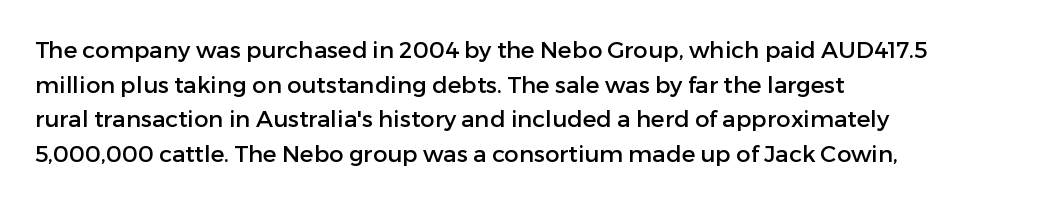
Students, observe: this is what conventionally led text looks like. Has an underline been added? It has not. Words appear dense and cohesive because spacing is normal. If you drew a ruler down the left edge, every line would touch it.
